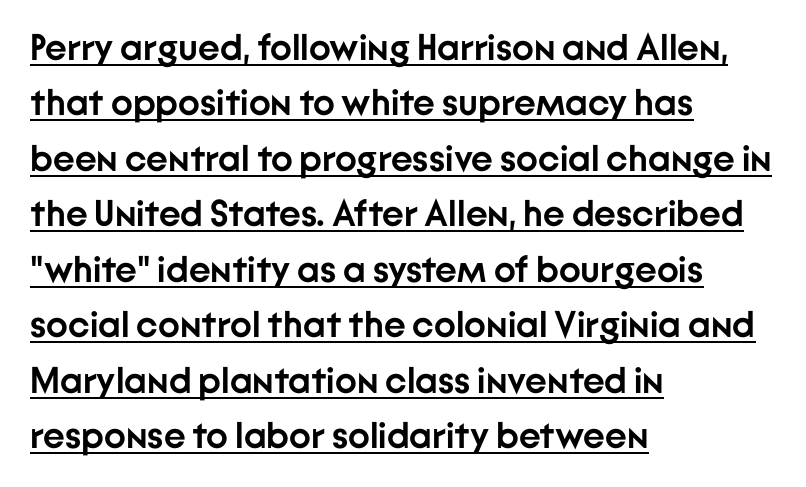
Notice how the passage keeps a crisp vertical edge on the left only. This sample uses an upright cut, with every glyph sitting square on the baseline. Nothing unusual about the tracking: characters are spaced as the font intends. A normal amount of white space separates one row of letters from the next. Stroke terminals: plain, sans-serif.
